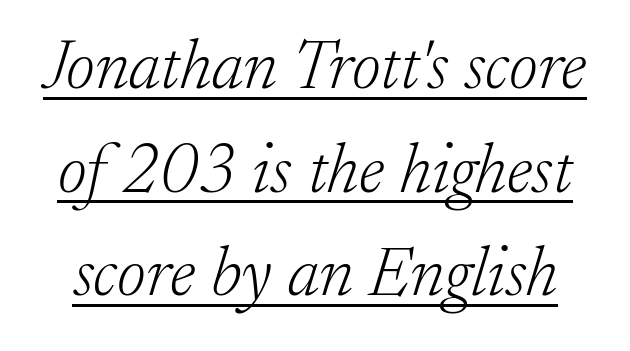
Q: Is the text bold? A: No.
Q: Is the text italic (slanted)? A: Yes, it leans right by about 17 degrees.
Q: Is the typeface a serif or a sans-serif typeface? A: Serif.
Q: Is the text underlined? A: Yes.
Q: Is the spacing between letters normal or unusually wide? A: Normal.
Q: Is the spacing between lines tight, normal or loose? A: Normal.
Q: Width (condensed, normal, or wide)? A: Normal.
Q: Stroke contrast? A: Low.
Q: x-height? A: Small.
Q: Monospaced? A: No.
